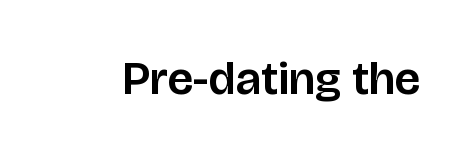
The image shows 47 px sans-serif type, upright; set normal letter spacing, not underlined; low stroke contrast and a large x-height.
